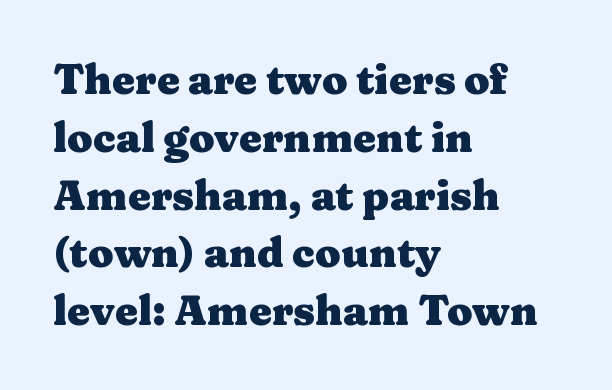
Q: Is the text bold? A: Yes.
Q: Is the text italic (slanted)? A: No, it is upright.
Q: Is the typeface a serif or a sans-serif typeface? A: Serif.
Q: Is the text underlined? A: No.
Q: How is the paragraph aligned? A: Left-aligned.
Q: Is the spacing between letters normal or unusually wide? A: Normal.
Q: Is the spacing between lines tight, normal or loose? A: Normal.
Q: Width (condensed, normal, or wide)? A: Wide.
Q: Stroke contrast? A: Medium.
Q: x-height? A: Medium.
Q: Monospaced? A: No.
